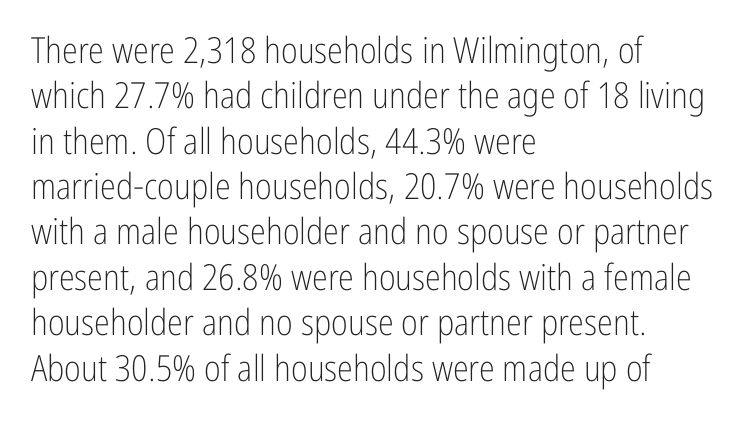
Q: Is the text bold? A: No.
Q: Is the text italic (slanted)? A: No, it is upright.
Q: Is the typeface a serif or a sans-serif typeface? A: Sans-serif.
Q: Is the text underlined? A: No.
Q: How is the paragraph aligned? A: Left-aligned.
Q: Is the spacing between letters normal or unusually wide? A: Normal.
Q: Is the spacing between lines tight, normal or loose? A: Normal.
Q: Width (condensed, normal, or wide)? A: Condensed.
Q: Stroke contrast? A: Low.
Q: x-height? A: Medium.
Q: Monospaced? A: No.
